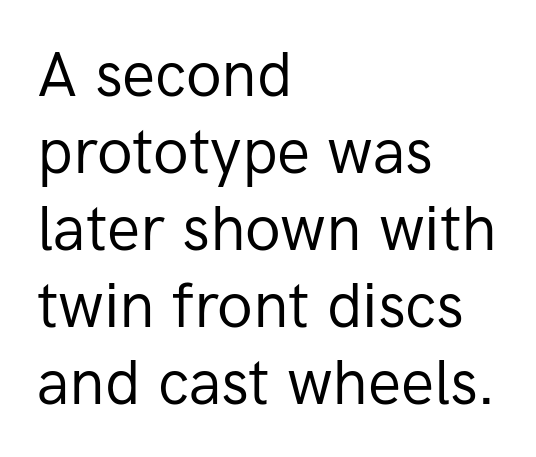
Q: Is the text bold? A: No.
Q: Is the text italic (slanted)? A: No, it is upright.
Q: Is the typeface a serif or a sans-serif typeface? A: Sans-serif.
Q: Is the text underlined? A: No.
Q: How is the paragraph aligned? A: Left-aligned.
Q: Is the spacing between letters normal or unusually wide? A: Normal.
Q: Width (condensed, normal, or wide)? A: Normal.
Q: Stroke contrast? A: Low.
Q: x-height? A: Medium.
Q: Monospaced? A: No.
